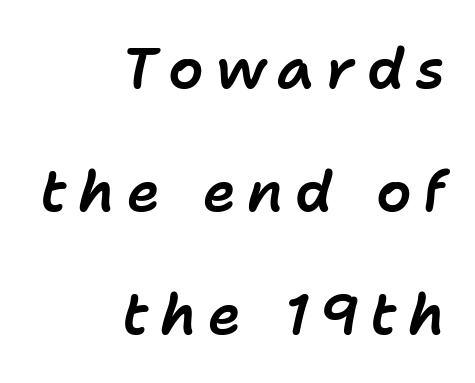
Q: Is the text italic (slanted)? A: Yes, it leans right by about 11 degrees.
Q: Is the text underlined? A: No.
Q: How is the paragraph aligned? A: Right-aligned.
Q: Is the spacing between letters normal or unusually wide? A: Unusually wide.
Q: Is the spacing between lines tight, normal or loose? A: Loose.
Q: Width (condensed, normal, or wide)? A: Normal.
Q: Stroke contrast? A: Low.
Q: x-height? A: Medium.
Q: Monospaced? A: No.
